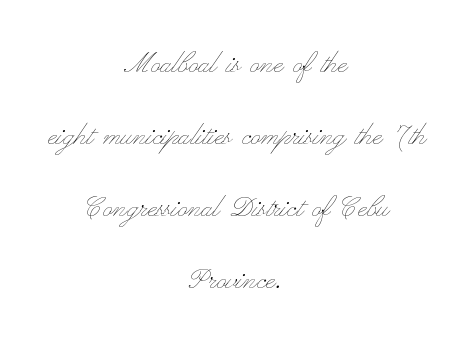
The image shows 34 px thin, wide type; set centered, loose line spacing (2.12x), normal letter spacing, not underlined; low stroke contrast and a small x-height.
